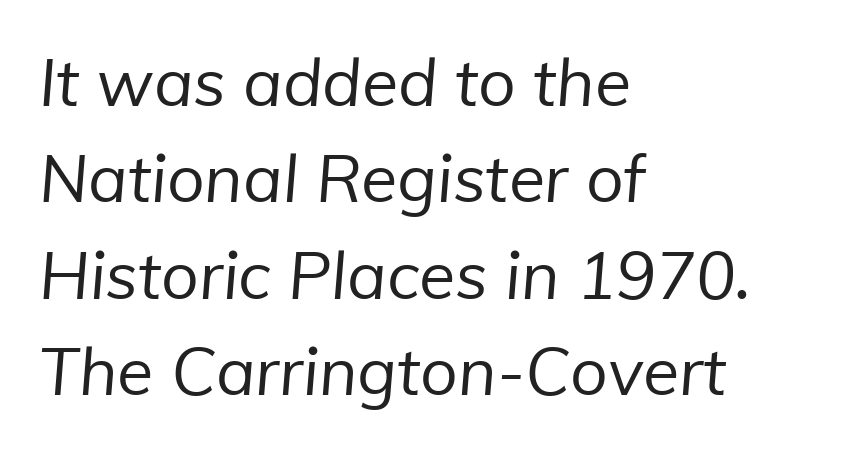
Plain, unruled lines of type. Baseline-to-baseline distance is the conventional proportion of letter height. Type style note: lacks serifs. The letters sit at their default tracking, neither squeezed nor spread. Is this a fixed-width face? No — the glyphs have proportional, varying widths. Reading down the block, your eye returns to a fixed left position each line.
